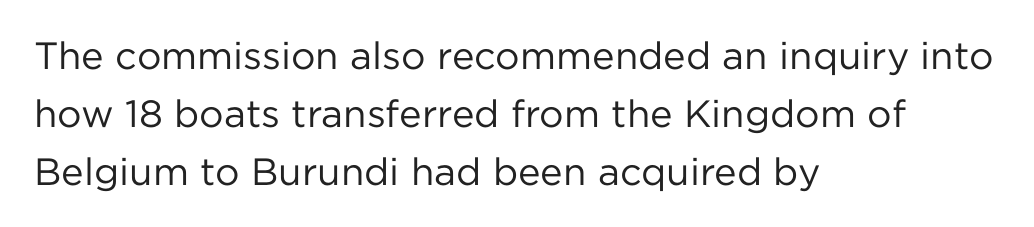
The passage shown is typed in a proportional face where columns would drift. Line starts are locked; line ends wander. The passage shown has conventional tracking throughout. Does the type have serifs? No, each stem ends abruptly. Is there much room between lines? A standard amount, neither cramped nor airy.
